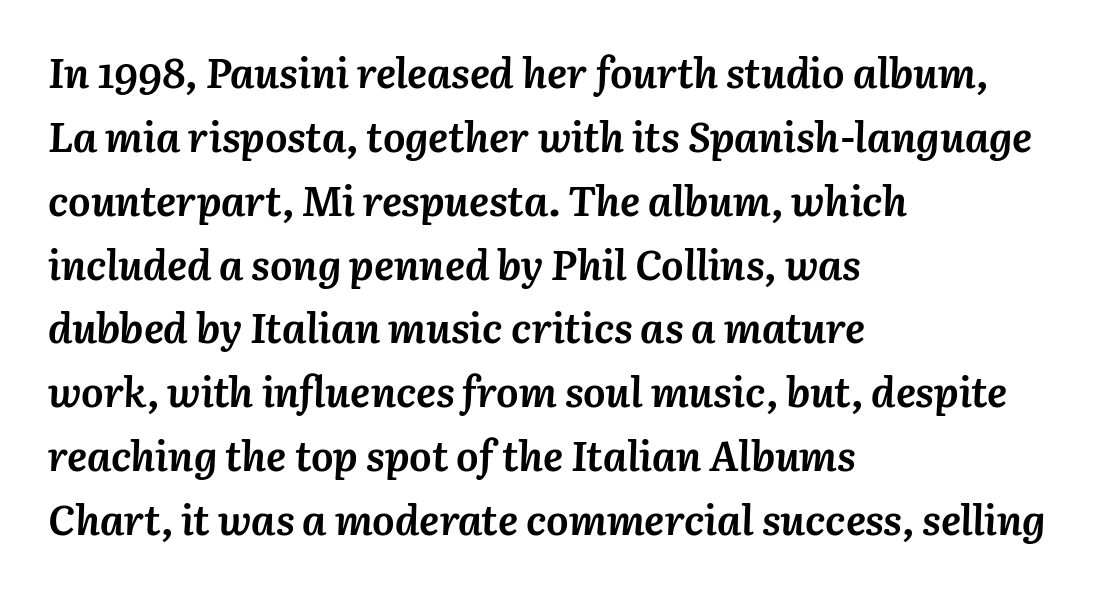
{"italic": "yes", "lean": "right", "slant_degrees": 3, "bold": "yes", "weight": "semibold", "width": "normal", "stroke_contrast": "medium", "x_height": "medium", "monospaced": "no", "underline": "no", "align": "left", "line_spacing": "normal", "line_spacing_ratio": 1.52, "letter_spacing": "normal", "letter_spacing_em": 0.0, "glyph_px": 42}
